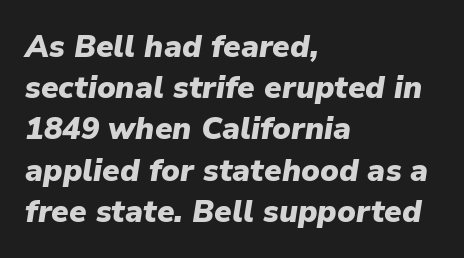
Q: Is the text bold? A: Yes.
Q: Is the text italic (slanted)? A: Yes, it leans right by about 9 degrees.
Q: Is the text underlined? A: No.
Q: How is the paragraph aligned? A: Left-aligned.
Q: Is the spacing between letters normal or unusually wide? A: Normal.
Q: Is the spacing between lines tight, normal or loose? A: Normal.
Q: Width (condensed, normal, or wide)? A: Normal.
Q: Stroke contrast? A: Low.
Q: x-height? A: Medium.
Q: Monospaced? A: No.
